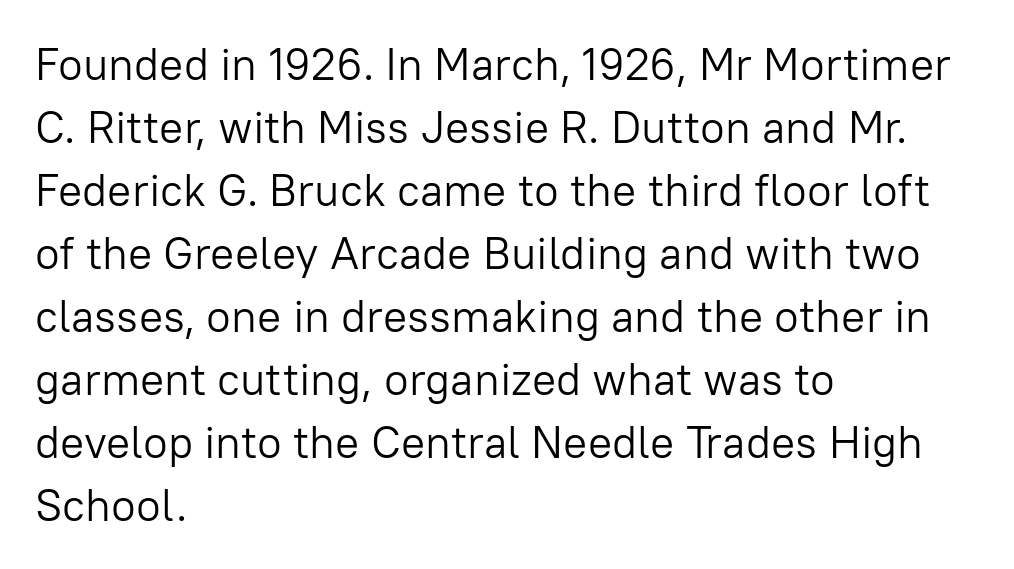
You could not count columns in this text — the font is proportionally spaced. What's the leading like? Ordinary, nothing unusual. Spacing between characters is what you'd get straight out of the box. Is the type heavy? It reads as light-to-regular instead. A student would call this left alignment; a typographer would say flush left, rag right. Designer's note — italics off, roman on.
